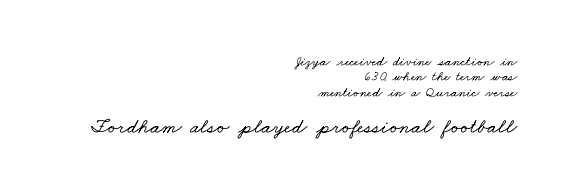
{"underline": "no", "align": "right", "line_spacing": "tight", "line_spacing_ratio": 1.1, "letter_spacing": "normal", "letter_spacing_em": 0.0, "larger_block": "second", "size_ratio": 1.5, "glyph_px": 21}
